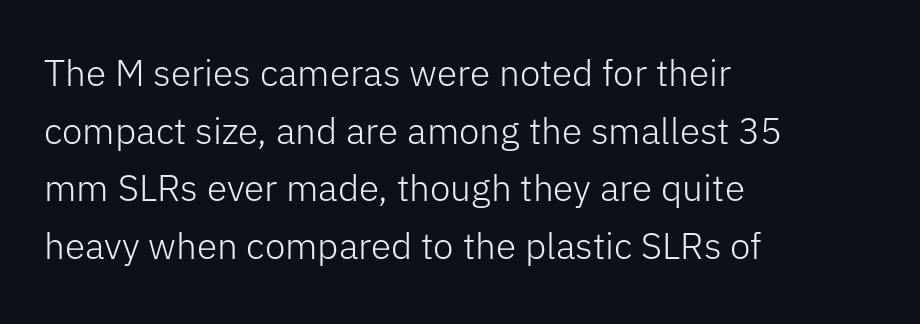
Q: Is the text bold? A: No.
Q: Is the text italic (slanted)? A: No, it is upright.
Q: Is the typeface a serif or a sans-serif typeface? A: Sans-serif.
Q: Is the text underlined? A: No.
Q: How is the paragraph aligned? A: Left-aligned.
Q: Is the spacing between letters normal or unusually wide? A: Normal.
Q: Is the spacing between lines tight, normal or loose? A: Normal.
Q: Width (condensed, normal, or wide)? A: Normal.
Q: Stroke contrast? A: Low.
Q: x-height? A: Medium.
Q: Monospaced? A: No.
